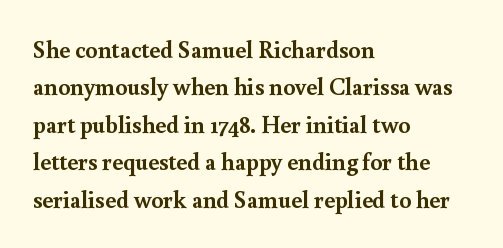
Q: Is the text bold? A: Yes.
Q: Is the text italic (slanted)? A: No, it is upright.
Q: Is the text underlined? A: No.
Q: How is the paragraph aligned? A: Left-aligned.
Q: Is the spacing between letters normal or unusually wide? A: Normal.
Q: Is the spacing between lines tight, normal or loose? A: Normal.
